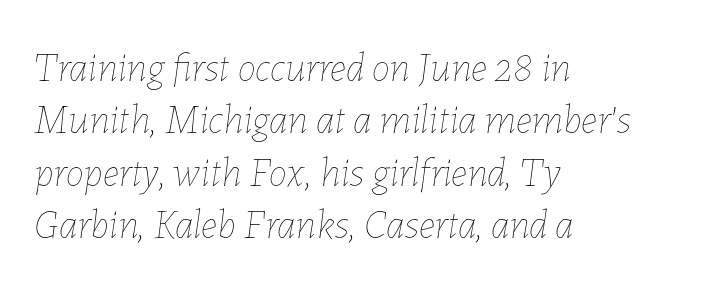
The image shows 41 px thin type, italic (leaning right); set left-aligned, normal line spacing (1.28x), normal letter spacing, not underlined; low stroke contrast and a medium x-height.
